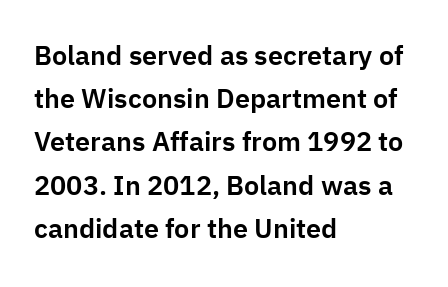
Q: Is the text italic (slanted)? A: No, it is upright.
Q: Is the text underlined? A: No.
Q: How is the paragraph aligned? A: Left-aligned.
Q: Is the spacing between letters normal or unusually wide? A: Normal.
Q: Is the spacing between lines tight, normal or loose? A: Normal.
